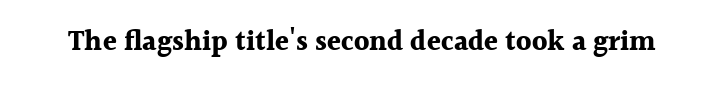
This is the regular roman posture of the typeface. Type without underlining. The glyphs in this specimen are seriffed. Nothing unusual about the tracking: characters are spaced as the font intends.
